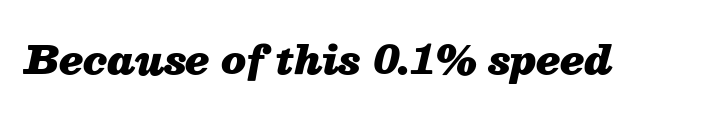
Q: Is the text bold? A: Yes.
Q: Is the text italic (slanted)? A: Yes, it leans right by about 13 degrees.
Q: Is the text underlined? A: No.
Q: Is the spacing between letters normal or unusually wide? A: Normal.
Q: Width (condensed, normal, or wide)? A: Normal.
Q: Stroke contrast? A: Medium.
Q: x-height? A: Medium.
Q: Monospaced? A: No.
